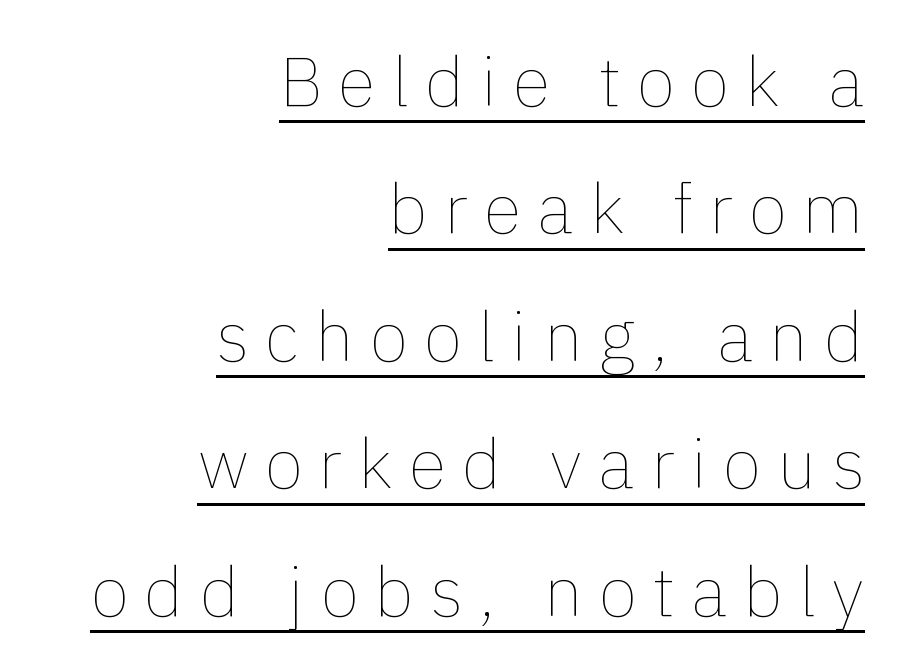
Q: Is the text bold? A: No.
Q: Is the text italic (slanted)? A: No, it is upright.
Q: Is the text underlined? A: Yes.
Q: How is the paragraph aligned? A: Right-aligned.
Q: Is the spacing between letters normal or unusually wide? A: Unusually wide.
Q: Width (condensed, normal, or wide)? A: Normal.
Q: x-height? A: Medium.
Q: Monospaced? A: No.
